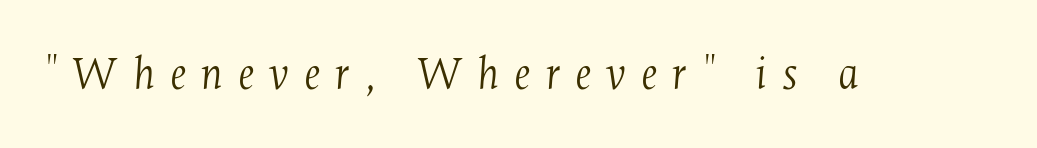
These lines are composed in type with serifs. If you drew a line through each stem, it would be angled. The zone under the glyphs is completely vacant. Character widths vary here, with narrow letters taking less room than wide ones. Loose tracking; the words dissolve into strings of separated letters. Nothing heavy about these letters — not bold at all.
